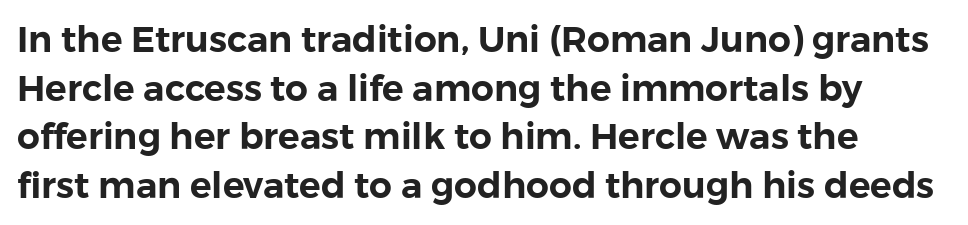
Honestly, the row spacing looks completely unremarkable. The area under the type is left untouched. Tall strokes in this sample are plumb rather than angled. A sans-serif font was chosen for this passage. The horizontal fit of the characters is conventional and even. Each letter keeps its own natural width here, so spacing adapts to shape.
